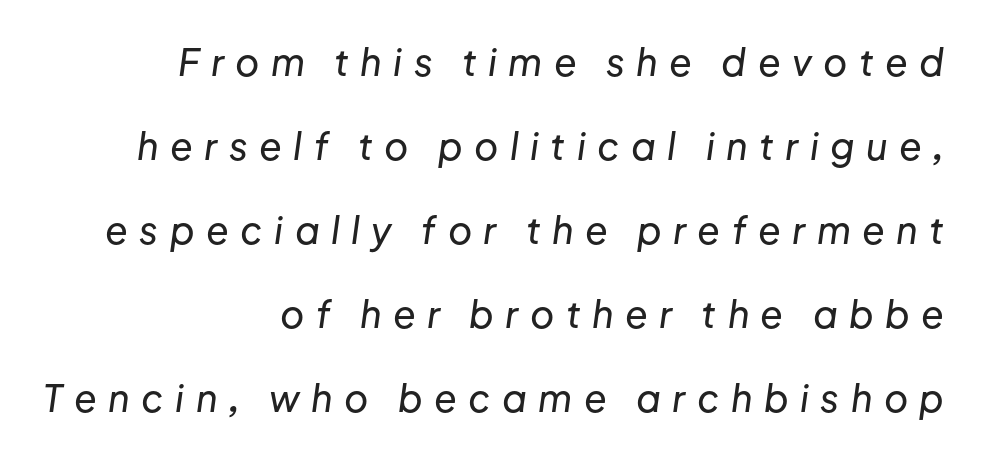
The image shows 37 px text type, italic (leaning right); set right-aligned, loose line spacing (2.27x), unusually wide letter spacing (+0.31 em), not underlined; low stroke contrast and a medium x-height.
